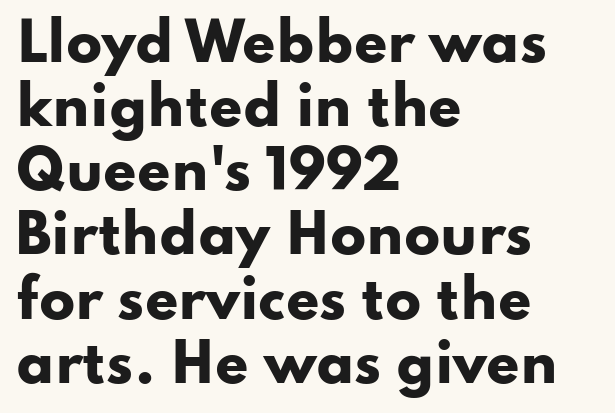
The image shows 53 px heavy, wide sans-serif type, upright; set left-aligned, line spacing 1.21x, normal letter spacing, not underlined; low stroke contrast and a small x-height.
